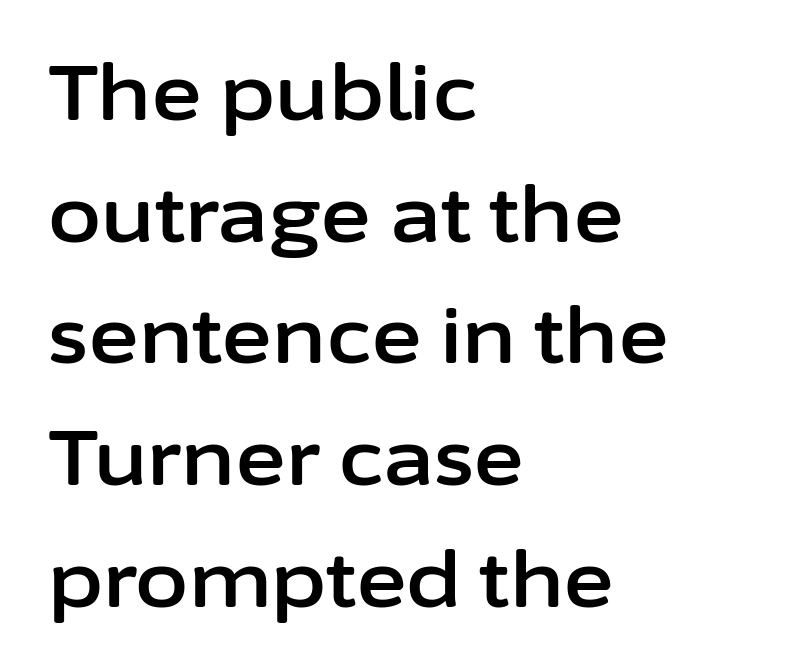
{"serif": "no", "italic": "no", "width": "normal", "stroke_contrast": "low", "x_height": "medium", "monospaced": "no", "underline": "no", "align": "left", "line_spacing": "normal", "line_spacing_ratio": 1.58, "letter_spacing": "normal", "letter_spacing_em": 0.0, "glyph_px": 77}
